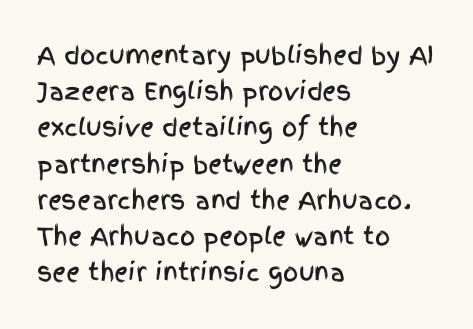
Q: Is the text italic (slanted)? A: No, it is upright.
Q: Is the text underlined? A: No.
Q: How is the paragraph aligned? A: Left-aligned.
Q: Is the spacing between letters normal or unusually wide? A: Normal.
Q: Is the spacing between lines tight, normal or loose? A: Normal.
